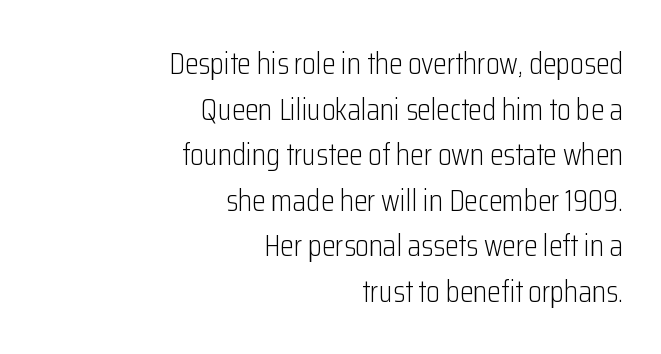
{"serif": "no", "italic": "no", "bold": "no", "weight": "light", "width": "condensed", "stroke_contrast": "low", "x_height": "medium", "monospaced": "no", "underline": "no", "align": "right", "line_spacing": "normal", "line_spacing_ratio": 1.47, "letter_spacing": "normal", "letter_spacing_em": 0.0, "glyph_px": 31}
